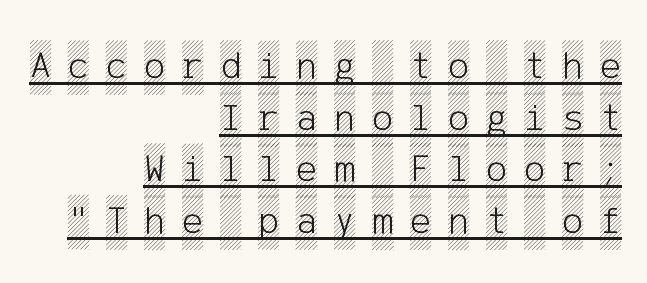
The letters stand straight up with perfectly vertical stems. Quick note: interline space is typical. This rendering widens character spacing well past its baseline value. The ragged edge is on the left, which tells us the setting is flush right.
